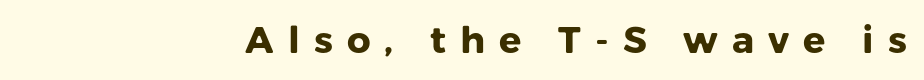
{"serif": "no", "italic": "no", "bold": "yes", "weight": "heavy", "width": "normal", "stroke_contrast": "low", "x_height": "medium", "monospaced": "no", "underline": "no", "align": "right", "letter_spacing": "wide", "letter_spacing_em": 0.38, "glyph_px": 37}
